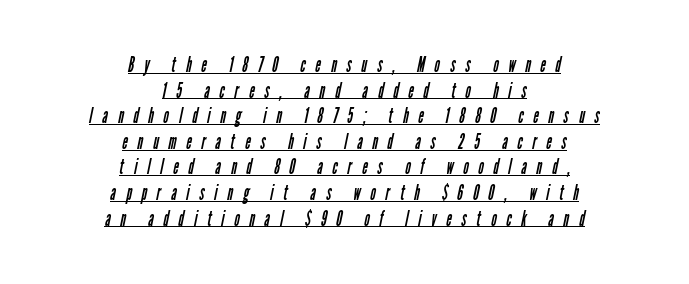
The characters are drawn with everyday or finer stroke widths. Does extra space separate the letters? Yes, quite a lot of it. Horizontally, the lines are justified to the midpoint only. Beneath each row of characters lies a ruled line.
